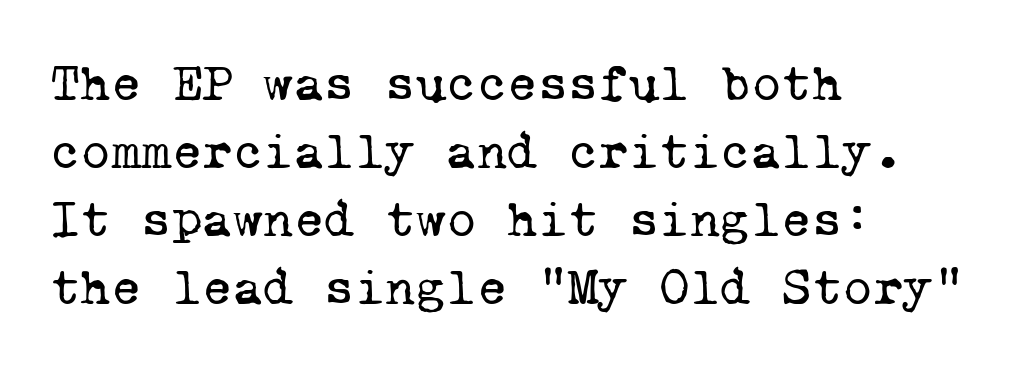
The image shows 52 px regular-weight serif type, monospaced; set left-aligned, normal line spacing (1.31x), normal letter spacing, not underlined; low stroke contrast and a medium x-height.
